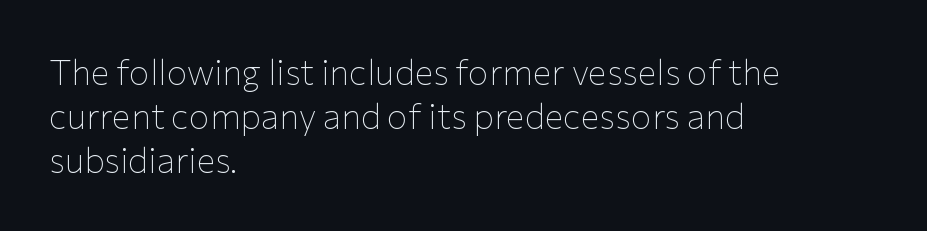
{"serif": "no", "italic": "no", "bold": "no", "weight": "thin", "width": "normal", "stroke_contrast": "low", "x_height": "medium", "monospaced": "no", "underline": "no", "align": "left", "line_spacing": "normal", "line_spacing_ratio": 1.26, "letter_spacing": "normal", "letter_spacing_em": 0.0, "glyph_px": 35}
